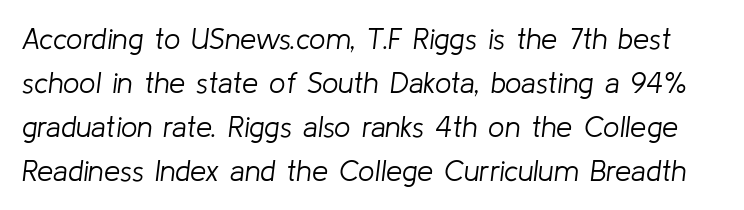
Q: Is the text bold? A: No.
Q: Is the text italic (slanted)? A: Yes, it leans right by about 8 degrees.
Q: Is the text underlined? A: No.
Q: Is the spacing between letters normal or unusually wide? A: Normal.
Q: Is the spacing between lines tight, normal or loose? A: Normal.
Q: Width (condensed, normal, or wide)? A: Normal.
Q: Stroke contrast? A: Low.
Q: x-height? A: Medium.
Q: Monospaced? A: No.
